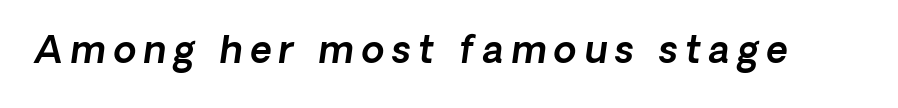
How are the letters spaced? Widely, with obvious added tracking. Font category for this specimen: sans-serif. Proportional: the letters do not fall into vertical columns. A clean baseline with only descenders dipping below it.
